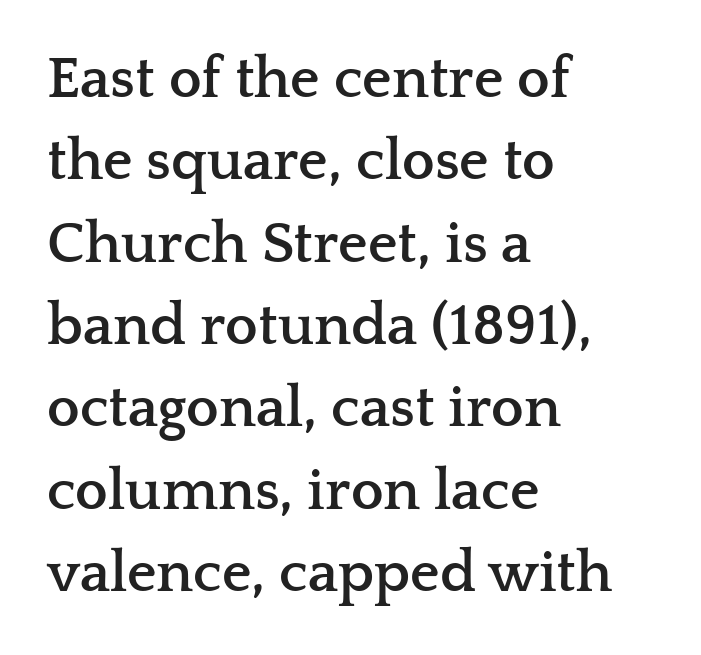
{"serif": "yes", "italic": "no", "bold": "yes", "weight": "semibold", "width": "wide", "stroke_contrast": "low", "x_height": "medium", "monospaced": "no", "underline": "no", "align": "left", "line_spacing": "normal", "line_spacing_ratio": 1.42, "letter_spacing": "normal", "letter_spacing_em": 0.0, "glyph_px": 58}
